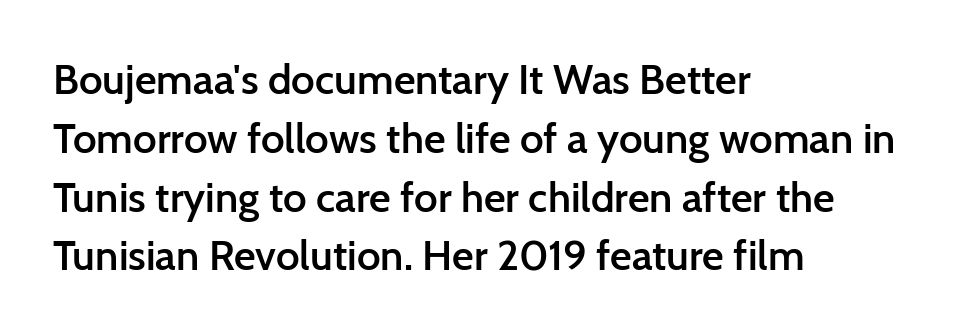
The ragged edge is on the right, which tells us the setting is flush left. How heavy is the stroke? Medium-heavy — a semibold, shy of bold. Character widths vary here, with narrow letters taking less room than wide ones. Vertically, the passage feels balanced, rows spaced as you'd expect. Is this a sans? Yes — the strokes have no serifs.
